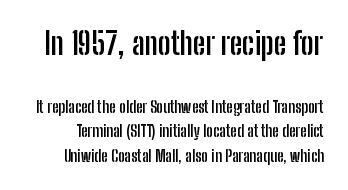
Upright lettering throughout. Every letter is thick-stroked: bold, no question. Any mark beneath the type? The region is blank. The letters carry no serifs — their stems end cleanly without finishing strokes. In terms of leading, this rendering sits right in the middle. Block one is the big one; block two sits smaller underneath.
